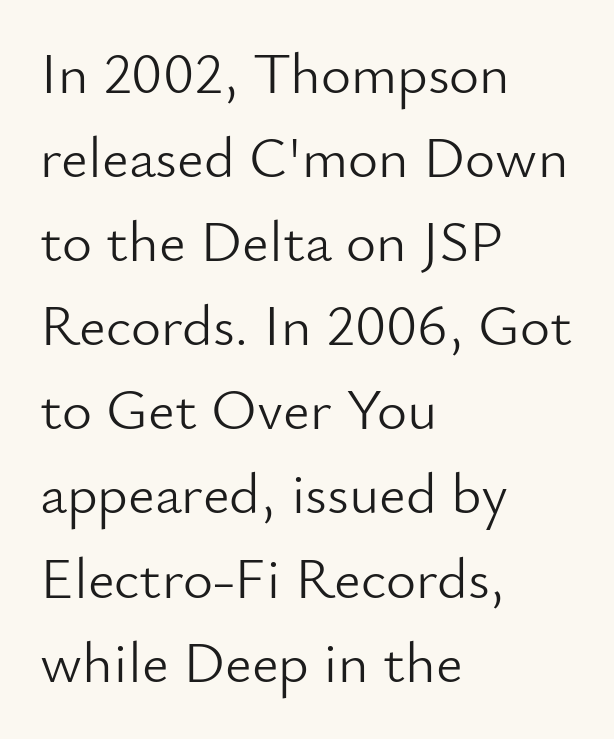
Standard letterfit; no display-style spreading of the glyphs. The typeface chosen for these lines omits serifs. Posture: vertical. Stroke thickness stays within the range of a standard reading face or lighter.
